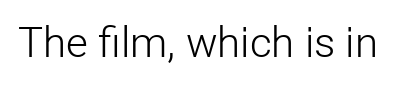
Q: Is the text bold? A: No.
Q: Is the text italic (slanted)? A: No, it is upright.
Q: Is the typeface a serif or a sans-serif typeface? A: Sans-serif.
Q: Is the text underlined? A: No.
Q: Is the spacing between letters normal or unusually wide? A: Normal.
Q: Width (condensed, normal, or wide)? A: Normal.
Q: Stroke contrast? A: Low.
Q: x-height? A: Medium.
Q: Monospaced? A: No.
